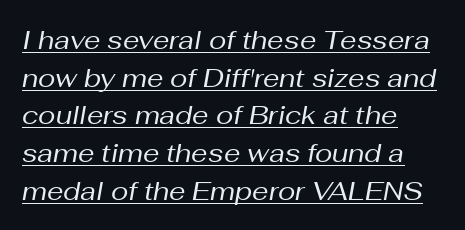
{"italic": "yes", "lean": "right", "slant_degrees": 10, "bold": "no", "underline": "yes", "align": "left", "line_spacing": "normal", "line_spacing_ratio": 1.45, "letter_spacing": "normal", "letter_spacing_em": 0.0, "glyph_px": 26}
